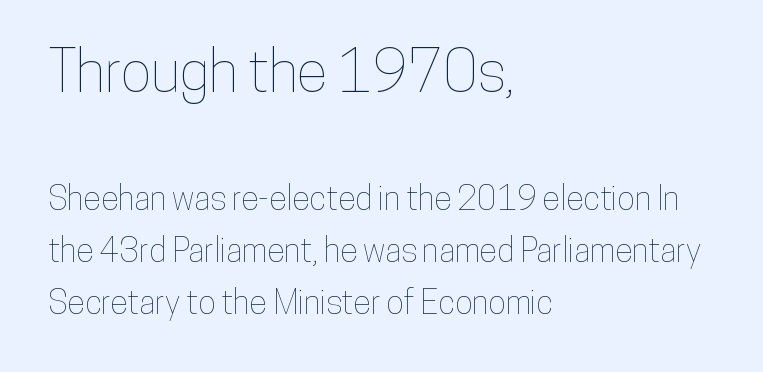
Q: Is the text italic (slanted)? A: No, it is upright.
Q: Is the text underlined? A: No.
Q: How is the paragraph aligned? A: Left-aligned.
Q: Is the spacing between letters normal or unusually wide? A: Normal.
Q: Is the spacing between lines tight, normal or loose? A: Normal.
Q: Which block of text is set in a larger size, the first (top) or the second (bottom)? A: The first (top) one.
Q: Width (condensed, normal, or wide)? A: Condensed.
Q: Stroke contrast? A: Low.
Q: x-height? A: Medium.
Q: Monospaced? A: No.
